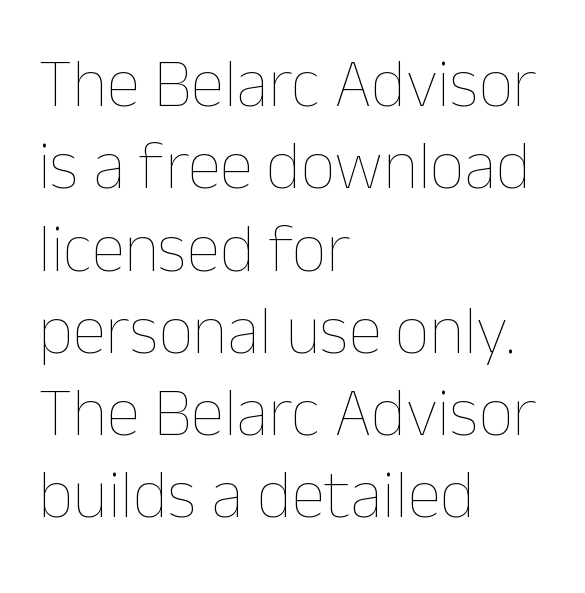
The image shows 68 px thin type, upright; set left-aligned, line spacing 1.21x, normal letter spacing, not underlined; low stroke contrast and a medium x-height.
